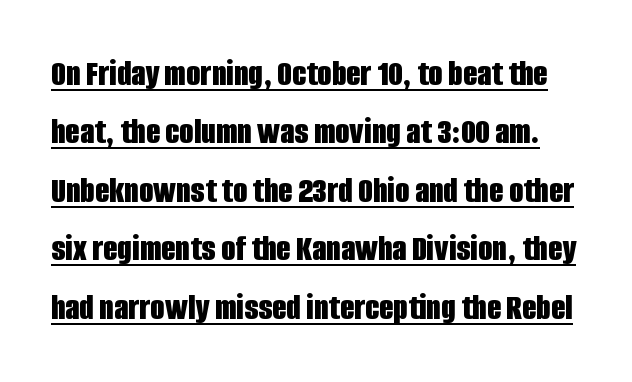
The image shows 37 px bold, condensed sans-serif type, upright; set normal line spacing (1.58x), normal letter spacing, underlined; low stroke contrast and a large x-height.
